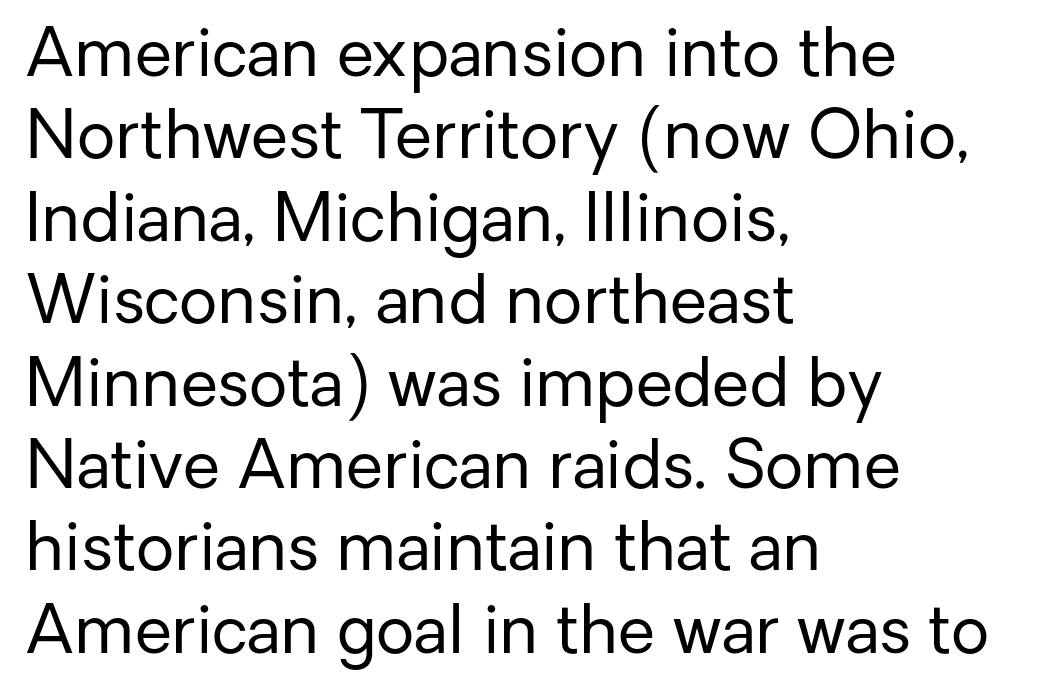
{"serif": "no", "italic": "no", "bold": "no", "weight": "regular", "width": "normal", "stroke_contrast": "low", "x_height": "medium", "monospaced": "no", "underline": "no", "align": "left", "line_spacing_ratio": 1.23, "letter_spacing": "normal", "letter_spacing_em": 0.0, "glyph_px": 67}
